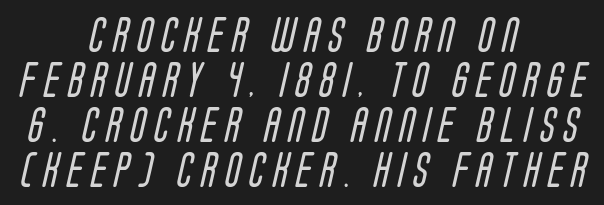
The image shows 35 px regular-weight, condensed sans-serif type; set centered, normal line spacing (1.29x), unusually wide letter spacing (+0.25 em), not underlined; low stroke contrast and a large x-height.
